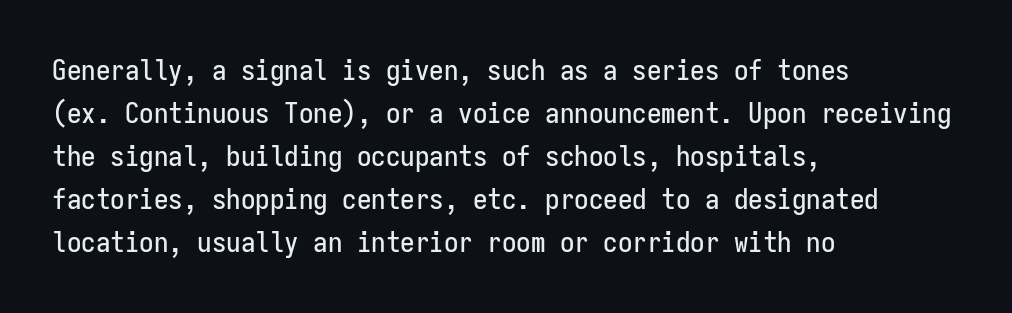
Q: Is the text italic (slanted)? A: No, it is upright.
Q: Is the typeface a serif or a sans-serif typeface? A: Sans-serif.
Q: Is the text underlined? A: No.
Q: How is the paragraph aligned? A: Left-aligned.
Q: Is the spacing between letters normal or unusually wide? A: Normal.
Q: Is the spacing between lines tight, normal or loose? A: Normal.
Q: Width (condensed, normal, or wide)? A: Condensed.
Q: Stroke contrast? A: Low.
Q: x-height? A: Medium.
Q: Monospaced? A: Yes.
